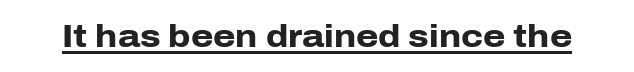
{"serif": "no", "italic": "no", "bold": "yes", "weight": "heavy", "width": "normal", "stroke_contrast": "low", "x_height": "medium", "monospaced": "no", "underline": "yes", "letter_spacing": "normal", "letter_spacing_em": 0.0, "glyph_px": 32}
